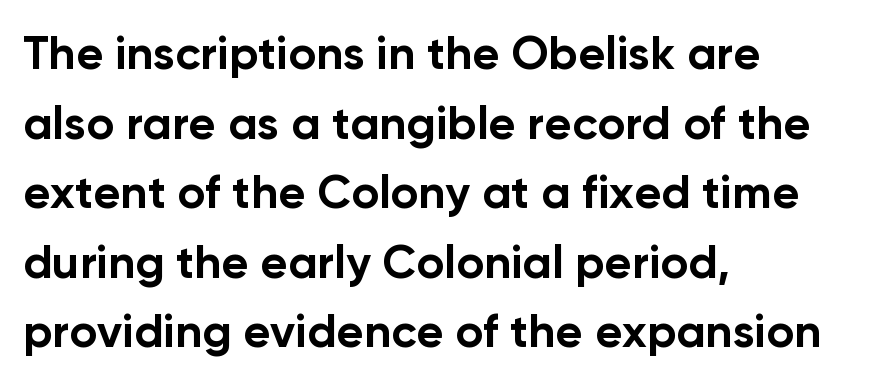
The image shows 47 px bold sans-serif type, upright; set left-aligned, normal line spacing (1.48x), normal letter spacing, not underlined; low stroke contrast and a medium x-height.
